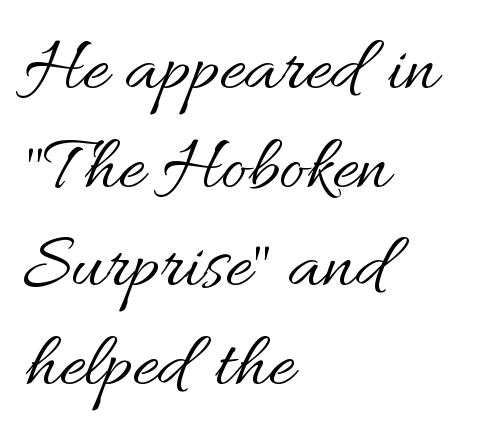
The image shows 79 px regular-weight type; set left-aligned, normal line spacing (1.25x), normal letter spacing, not underlined; medium stroke contrast and a small x-height.
